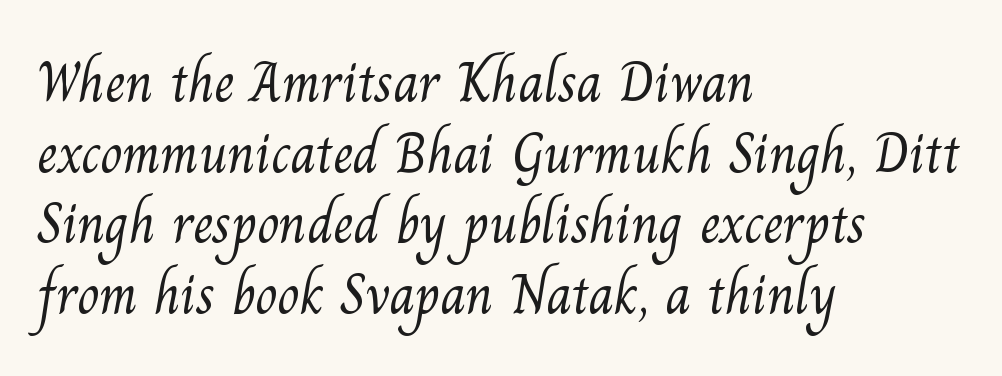
{"serif": "yes", "bold": "no", "weight": "light", "width": "normal", "stroke_contrast": "medium", "x_height": "small", "monospaced": "no", "underline": "no", "align": "left", "line_spacing_ratio": 1.24, "letter_spacing": "normal", "letter_spacing_em": 0.0, "glyph_px": 57}
